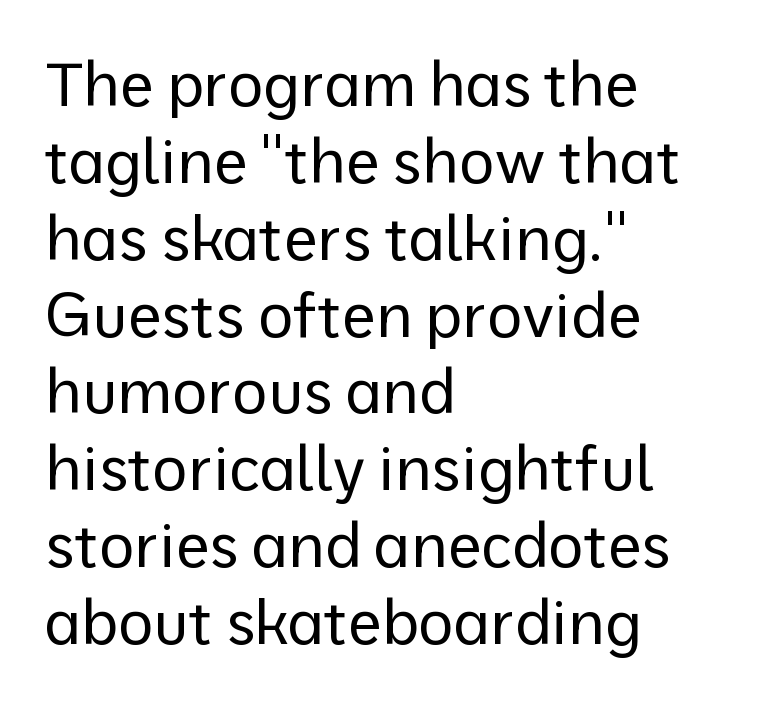
The image shows 61 px regular-weight sans-serif type, upright; set left-aligned, normal line spacing (1.26x), normal letter spacing, not underlined; low stroke contrast and a medium x-height.
